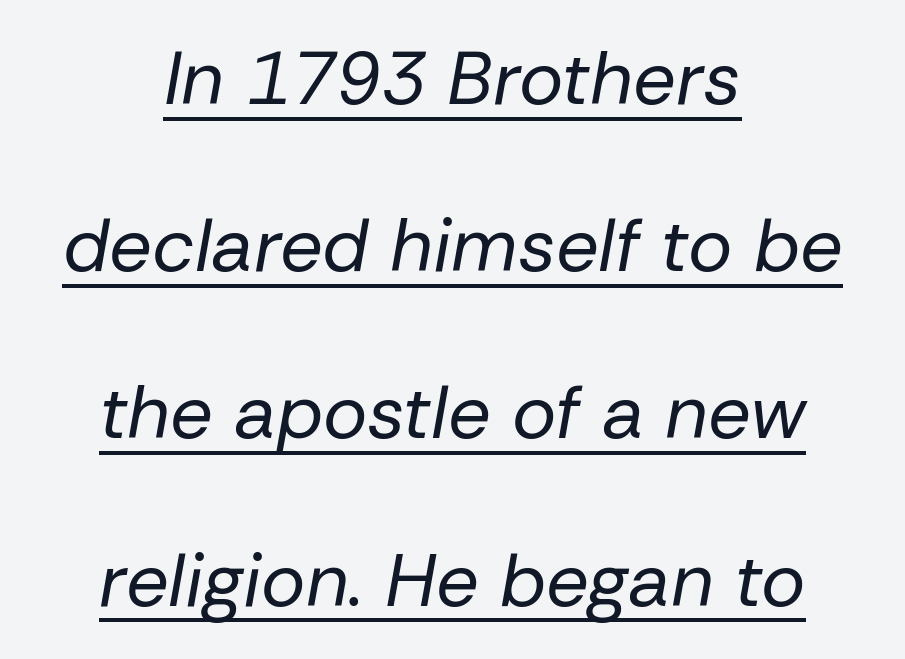
Q: Is the text bold? A: No.
Q: Is the text italic (slanted)? A: Yes, it leans right by about 10 degrees.
Q: Is the text underlined? A: Yes.
Q: How is the paragraph aligned? A: Centered.
Q: Is the spacing between letters normal or unusually wide? A: Normal.
Q: Is the spacing between lines tight, normal or loose? A: Loose.
Q: Width (condensed, normal, or wide)? A: Normal.
Q: Stroke contrast? A: Low.
Q: x-height? A: Medium.
Q: Monospaced? A: No.
